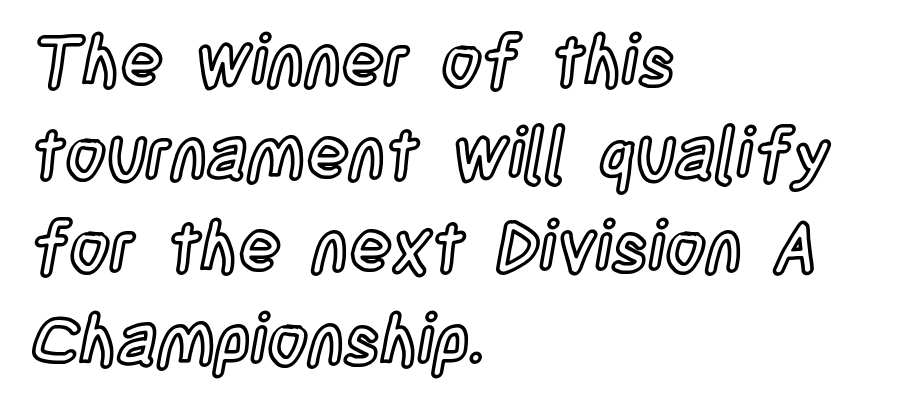
The image shows 70 px condensed type; set left-aligned, normal line spacing (1.33x), normal letter spacing, not underlined; a large x-height.
